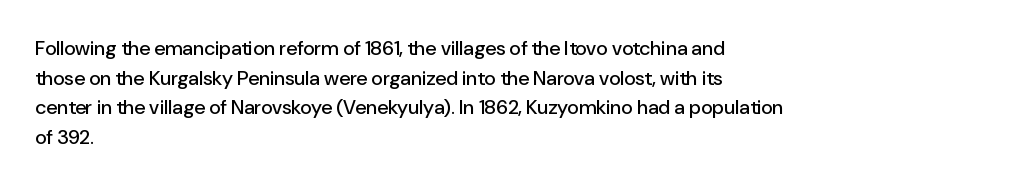
{"italic": "no", "underline": "no", "align": "left", "line_spacing": "normal", "line_spacing_ratio": 1.48, "letter_spacing": "normal", "letter_spacing_em": 0.0, "glyph_px": 20}
